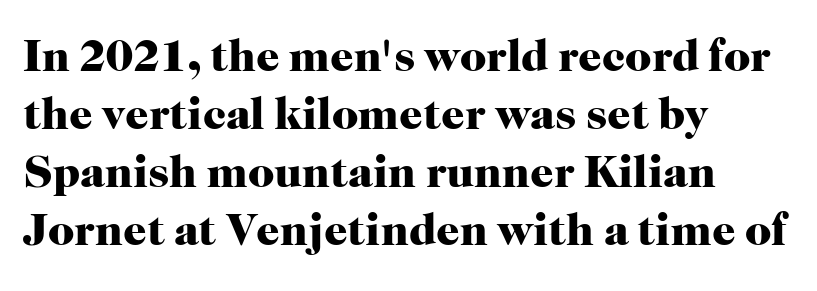
The image shows 46 px heavy serif type, upright; set left-aligned, normal line spacing (1.26x), normal letter spacing, not underlined; high stroke contrast and a medium x-height.
